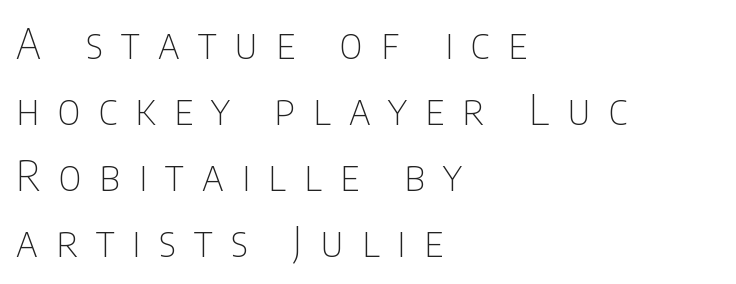
The image shows 41 px thin, condensed sans-serif type, upright; set left-aligned, normal line spacing (1.61x), unusually wide letter spacing (+0.44 em), not underlined; low stroke contrast and a large x-height.
